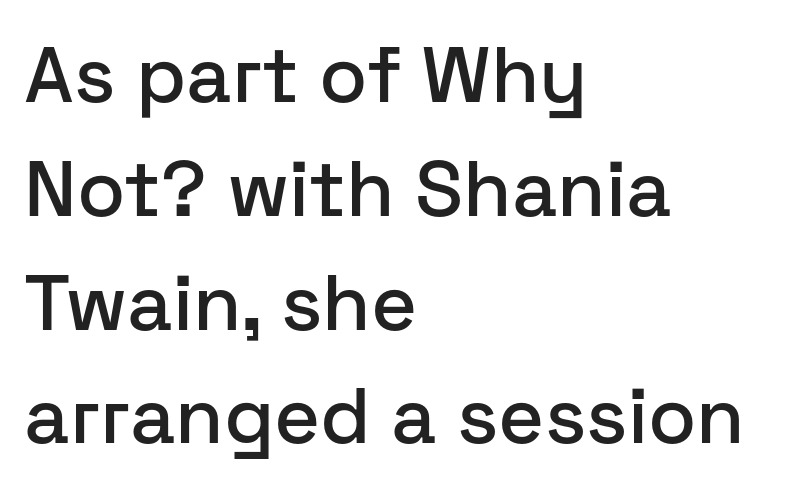
{"serif": "no", "italic": "no", "width": "normal", "stroke_contrast": "low", "x_height": "medium", "monospaced": "no", "underline": "no", "align": "left", "line_spacing": "normal", "line_spacing_ratio": 1.44, "letter_spacing": "normal", "letter_spacing_em": 0.0, "glyph_px": 79}
